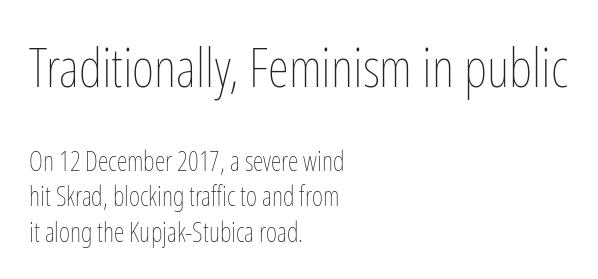
Q: Is the text bold? A: No.
Q: Is the text italic (slanted)? A: No, it is upright.
Q: Is the text underlined? A: No.
Q: How is the paragraph aligned? A: Left-aligned.
Q: Is the spacing between letters normal or unusually wide? A: Normal.
Q: Is the spacing between lines tight, normal or loose? A: Normal.
Q: Which block of text is set in a larger size, the first (top) or the second (bottom)? A: The first (top) one.
Q: Width (condensed, normal, or wide)? A: Condensed.
Q: Stroke contrast? A: Low.
Q: x-height? A: Medium.
Q: Monospaced? A: No.
